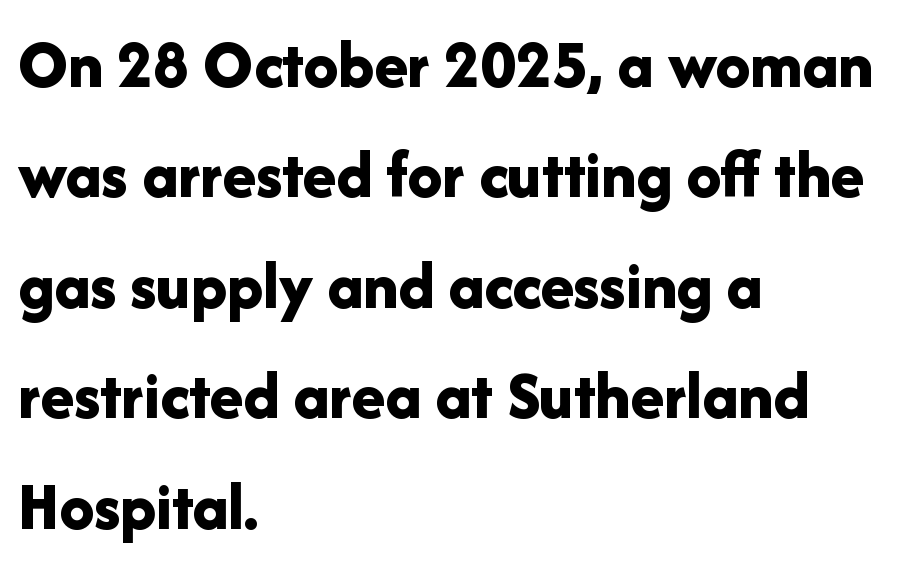
Caption: bold face, heavy strokes. Type without underlining. Which margin do the lines hug? The left one — the right edge is uneven. The passage shown has conventional tracking throughout.
